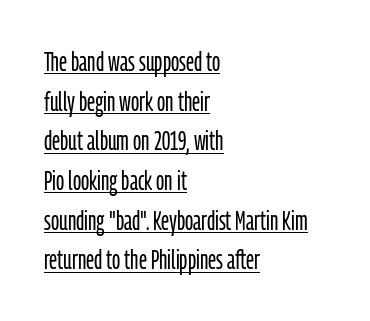
Teacher's note: observe the even left margin — that is flush-left alignment. Does the leading feel generous? No, just average. Notice how a bar underscores the lettering throughout. Compared with a typical body face, this is equally light or lighter still.
